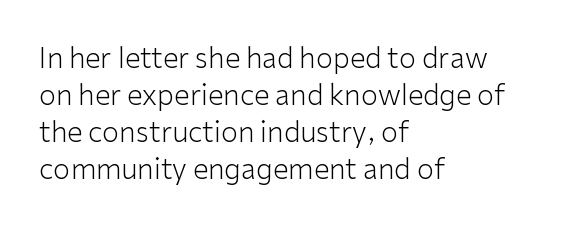
The image shows 28 px light sans-serif type, upright; set left-aligned, normal line spacing (1.32x), normal letter spacing, not underlined; low stroke contrast and a medium x-height.
